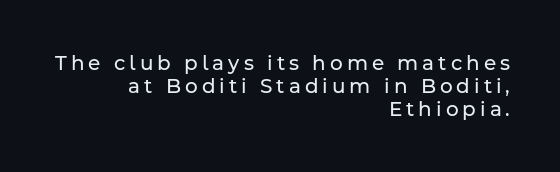
Q: Is the text bold? A: No.
Q: Is the text italic (slanted)? A: No, it is upright.
Q: Is the text underlined? A: No.
Q: How is the paragraph aligned? A: Right-aligned.
Q: Is the spacing between letters normal or unusually wide? A: Unusually wide.
Q: Is the spacing between lines tight, normal or loose? A: Tight.
